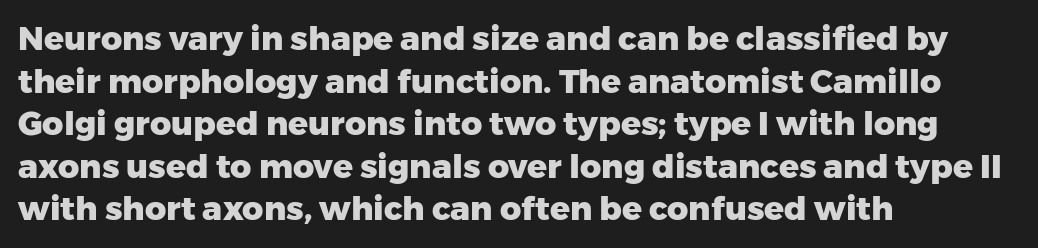
{"serif": "no", "italic": "no", "bold": "yes", "weight": "heavy", "width": "normal", "stroke_contrast": "low", "x_height": "medium", "monospaced": "no", "underline": "no", "align": "left", "line_spacing": "normal", "line_spacing_ratio": 1.29, "letter_spacing": "normal", "letter_spacing_em": 0.0, "glyph_px": 33}
